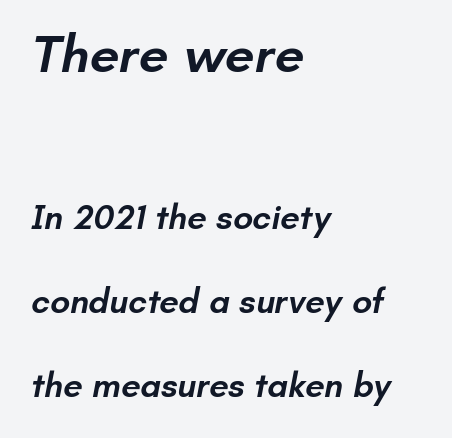
{"serif": "no", "bold": "semi", "weight": "semibold", "width": "normal", "stroke_contrast": "low", "x_height": "small", "monospaced": "no", "underline": "no", "align": "left", "line_spacing": "loose", "line_spacing_ratio": 2.4, "letter_spacing": "normal", "letter_spacing_em": 0.0, "larger_block": "first", "size_ratio": 1.51, "glyph_px": 53}
